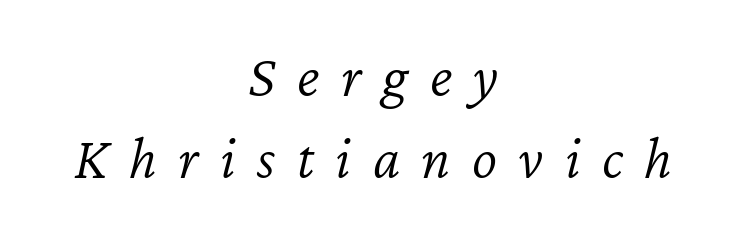
Q: Is the text bold? A: No.
Q: Is the text italic (slanted)? A: Yes, it leans right by about 12 degrees.
Q: Is the text underlined? A: No.
Q: How is the paragraph aligned? A: Centered.
Q: Is the spacing between letters normal or unusually wide? A: Unusually wide.
Q: Is the spacing between lines tight, normal or loose? A: Normal.
Q: Width (condensed, normal, or wide)? A: Normal.
Q: Stroke contrast? A: Low.
Q: x-height? A: Medium.
Q: Monospaced? A: No.
